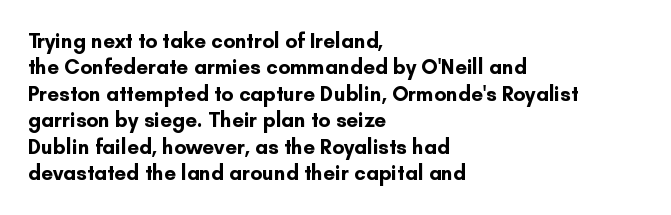
Q: Is the text bold? A: Yes.
Q: Is the text italic (slanted)? A: No, it is upright.
Q: Is the text underlined? A: No.
Q: How is the paragraph aligned? A: Left-aligned.
Q: Is the spacing between letters normal or unusually wide? A: Normal.
Q: Is the spacing between lines tight, normal or loose? A: Normal.
